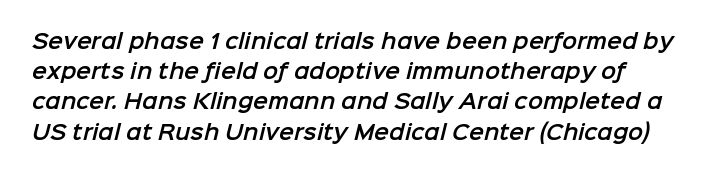
{"underline": "no", "line_spacing": "normal", "line_spacing_ratio": 1.51, "letter_spacing": "normal", "letter_spacing_em": 0.0, "glyph_px": 20}
